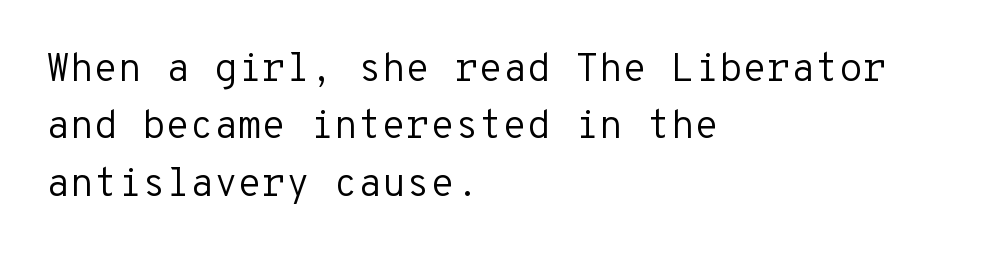
This sample is left-justified, so line endings fall wherever the words run out. Upright lettering throughout. Regular leading. Between one letter and the next there's only the usual sliver of space. The rendering uses typewriter-style spacing with identical character cells. The glyphs in this specimen are sans serif.
